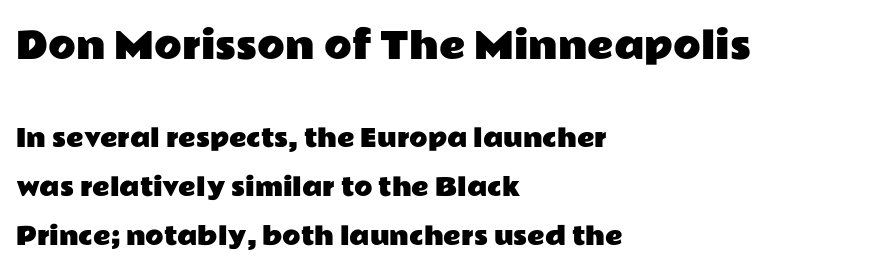
I'd call this a sans setting — the letters go barefoot. The line-height multiplier appears high, well above default. The lettering holds an erect, upright posture throughout. The more generous point size was reserved for the upper chunk. The gap between lines stays unmarked.
